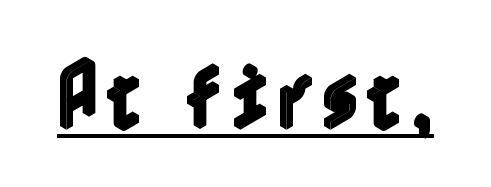
Q: Is the text italic (slanted)? A: No, it is upright.
Q: Is the text underlined? A: Yes.
Q: Width (condensed, normal, or wide)? A: Condensed.
Q: x-height? A: Medium.
